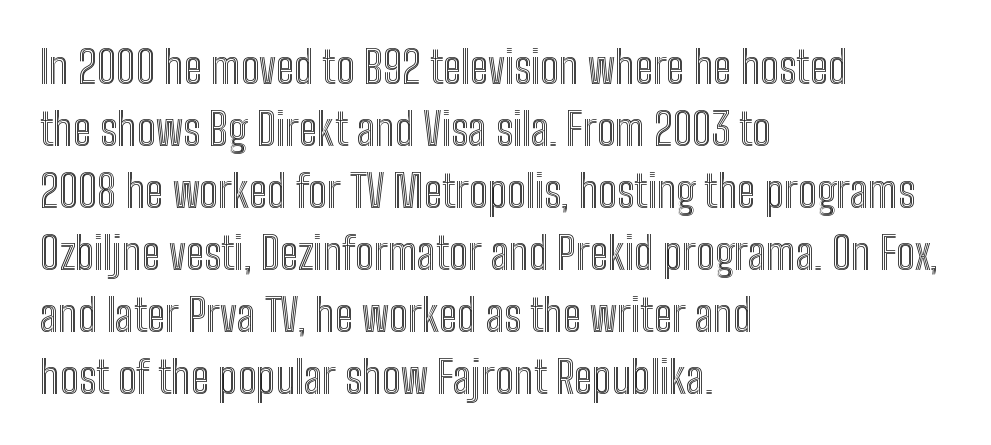
Any mark beneath the type? The region is blank. Each new line begins a customary step beneath the previous one. Compared with typical body copy, the letter spacing here is the same. The text block is weighted toward the left margin, trailing off unevenly rightward.
